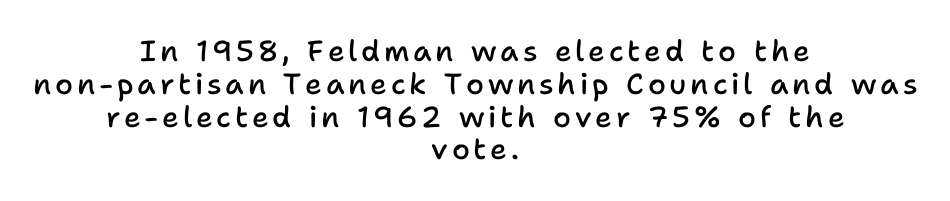
This is sans-serif lettering, the kind often seen on screens and signage. Quick note: underline off. Rows of type sit shoulder to shoulder in the vertical direction. Italic? Not at all — the glyphs are vertical.
